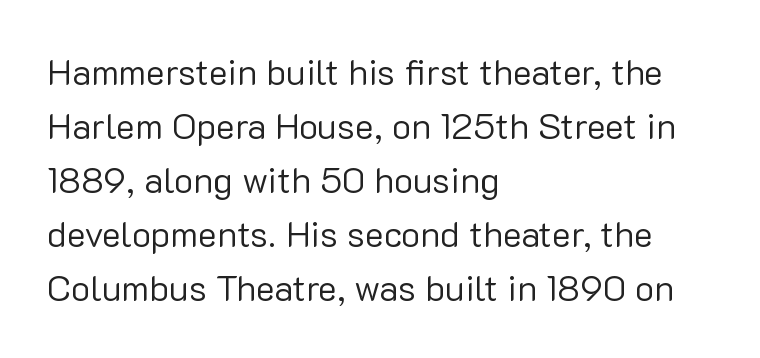
Q: Is the text bold? A: No.
Q: Is the text italic (slanted)? A: No, it is upright.
Q: Is the typeface a serif or a sans-serif typeface? A: Sans-serif.
Q: Is the text underlined? A: No.
Q: How is the paragraph aligned? A: Left-aligned.
Q: Is the spacing between letters normal or unusually wide? A: Normal.
Q: Is the spacing between lines tight, normal or loose? A: Normal.
Q: Width (condensed, normal, or wide)? A: Normal.
Q: Stroke contrast? A: Low.
Q: x-height? A: Medium.
Q: Monospaced? A: No.
